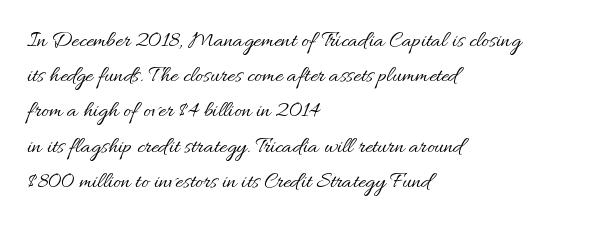
Q: Is the text bold? A: No.
Q: Is the text italic (slanted)? A: Yes.
Q: Is the text underlined? A: No.
Q: How is the paragraph aligned? A: Left-aligned.
Q: Is the spacing between letters normal or unusually wide? A: Normal.
Q: Is the spacing between lines tight, normal or loose? A: Normal.
